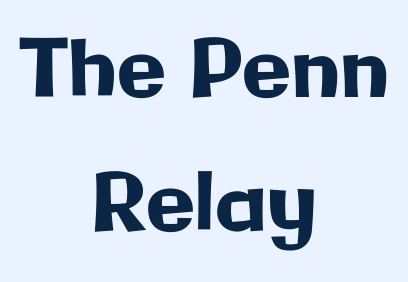
Which margin do the lines hug? Neither — every line sits in the middle. A typesetter would label this face a sans. Words appear dense and cohesive because spacing is normal. Plain, unruled lines of type. Here the designer chose a conventional face with non-uniform glyph widths. Summary of vertical rhythm: regular, with standard interline spacing.
